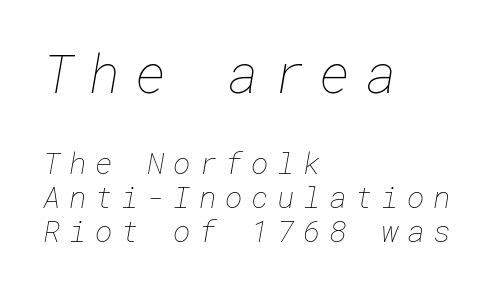
{"bold": "no", "weight": "thin", "width": "normal", "stroke_contrast": "low", "x_height": "medium", "underline": "no", "align": "left", "line_spacing": "tight", "line_spacing_ratio": 1.14, "letter_spacing": "wide", "letter_spacing_em": 0.28, "larger_block": "first", "size_ratio": 1.77, "glyph_px": 53}
